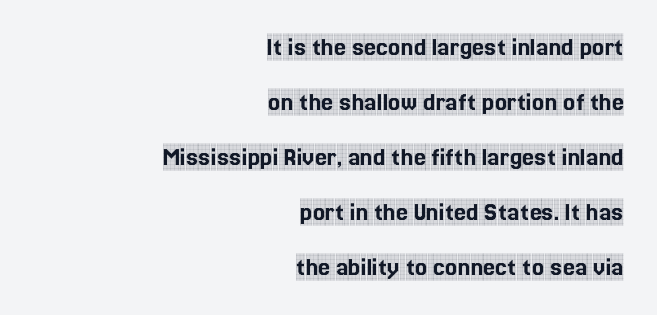
The image shows 27 px text type, upright; set right-aligned, loose line spacing (2.04x), normal letter spacing, not underlined.
